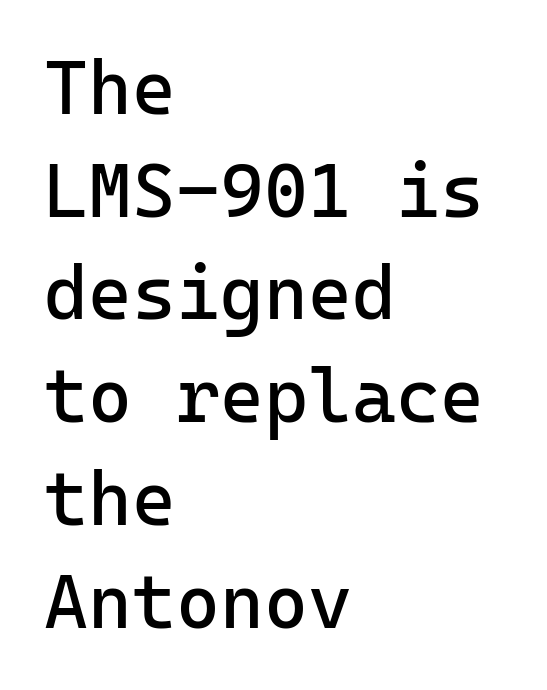
Q: Is the text bold? A: No.
Q: Is the text italic (slanted)? A: No, it is upright.
Q: Is the typeface a serif or a sans-serif typeface? A: Sans-serif.
Q: Is the text underlined? A: No.
Q: How is the paragraph aligned? A: Left-aligned.
Q: Is the spacing between letters normal or unusually wide? A: Normal.
Q: Is the spacing between lines tight, normal or loose? A: Normal.
Q: Width (condensed, normal, or wide)? A: Normal.
Q: Stroke contrast? A: Low.
Q: x-height? A: Medium.
Q: Monospaced? A: Yes.
